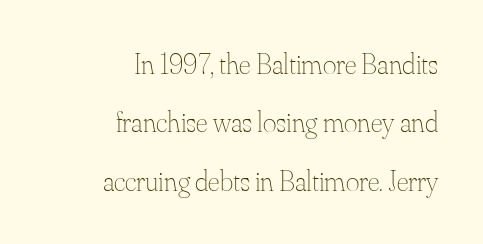
Q: Is the text bold? A: No.
Q: Is the text italic (slanted)? A: No, it is upright.
Q: Is the text underlined? A: No.
Q: How is the paragraph aligned? A: Right-aligned.
Q: Is the spacing between letters normal or unusually wide? A: Normal.
Q: Is the spacing between lines tight, normal or loose? A: Loose.
Q: Width (condensed, normal, or wide)? A: Normal.
Q: Stroke contrast? A: Medium.
Q: x-height? A: Small.
Q: Monospaced? A: No.
